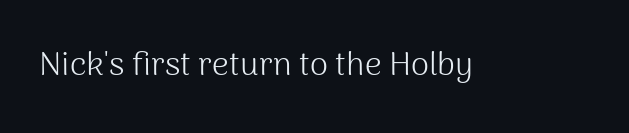
{"serif": "no", "italic": "no", "bold": "no", "weight": "light", "width": "normal", "stroke_contrast": "medium", "x_height": "medium", "monospaced": "no", "underline": "no", "letter_spacing": "normal", "letter_spacing_em": 0.0, "glyph_px": 33}
